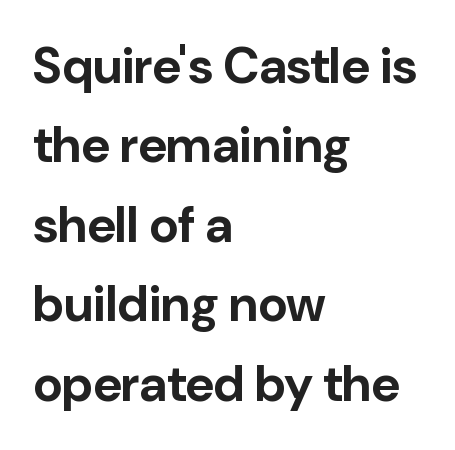
Q: Is the text bold? A: Yes.
Q: Is the text italic (slanted)? A: No, it is upright.
Q: Is the typeface a serif or a sans-serif typeface? A: Sans-serif.
Q: Is the text underlined? A: No.
Q: How is the paragraph aligned? A: Left-aligned.
Q: Is the spacing between letters normal or unusually wide? A: Normal.
Q: Is the spacing between lines tight, normal or loose? A: Normal.
Q: Width (condensed, normal, or wide)? A: Normal.
Q: Stroke contrast? A: Low.
Q: x-height? A: Medium.
Q: Monospaced? A: No.
